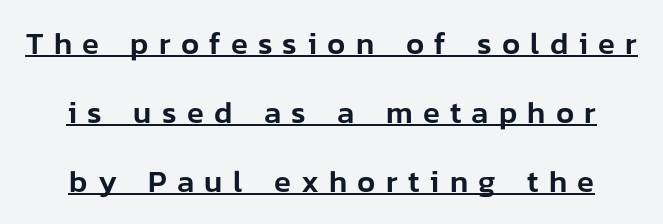
Q: Is the text italic (slanted)? A: No, it is upright.
Q: Is the typeface a serif or a sans-serif typeface? A: Sans-serif.
Q: Is the text underlined? A: Yes.
Q: How is the paragraph aligned? A: Centered.
Q: Is the spacing between letters normal or unusually wide? A: Unusually wide.
Q: Is the spacing between lines tight, normal or loose? A: Loose.
Q: Width (condensed, normal, or wide)? A: Normal.
Q: Stroke contrast? A: Low.
Q: x-height? A: Medium.
Q: Monospaced? A: No.
